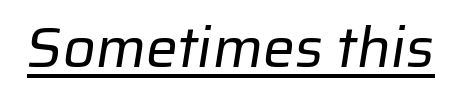
The image shows 57 px regular-weight sans-serif type; set normal letter spacing, underlined; low stroke contrast and a medium x-height.
